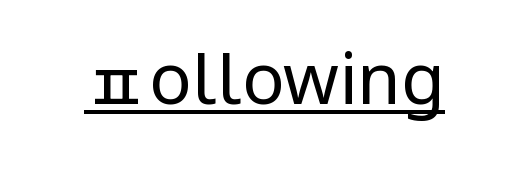
Q: Is the text bold? A: No.
Q: Is the text italic (slanted)? A: No, it is upright.
Q: Is the typeface a serif or a sans-serif typeface? A: Sans-serif.
Q: Is the text underlined? A: Yes.
Q: Is the spacing between letters normal or unusually wide? A: Normal.
Q: Width (condensed, normal, or wide)? A: Normal.
Q: Stroke contrast? A: Low.
Q: x-height? A: Medium.
Q: Monospaced? A: No.
